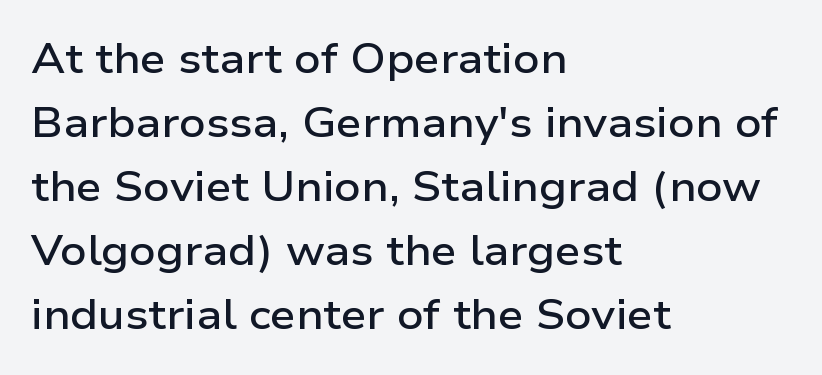
{"serif": "no", "italic": "no", "bold": "semi", "weight": "semibold", "width": "wide", "stroke_contrast": "low", "x_height": "medium", "monospaced": "no", "underline": "no", "align": "left", "line_spacing": "normal", "line_spacing_ratio": 1.56, "letter_spacing": "normal", "letter_spacing_em": 0.0, "glyph_px": 41}
